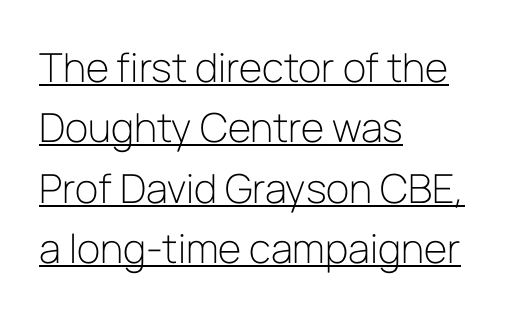
{"serif": "no", "italic": "no", "bold": "no", "weight": "light", "width": "normal", "stroke_contrast": "low", "x_height": "medium", "monospaced": "no", "underline": "yes", "align": "left", "line_spacing": "normal", "line_spacing_ratio": 1.51, "letter_spacing": "normal", "letter_spacing_em": 0.0, "glyph_px": 40}
